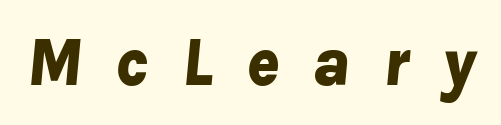
{"italic": "yes", "lean": "right", "slant_degrees": 8, "bold": "yes", "weight": "bold", "width": "normal", "stroke_contrast": "low", "x_height": "medium", "monospaced": "no", "underline": "no", "letter_spacing": "wide", "letter_spacing_em": 0.48, "glyph_px": 68}
